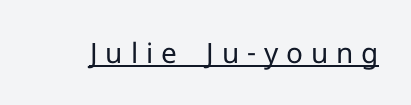
Varying glyph widths throughout — classic text-font behaviour. This rendering employs a face without finishing strokes, i.e., a sans-serif. Upright lettering throughout. Underlining? Definitely there. Stroke mass is kept to a normal reading level or below.
